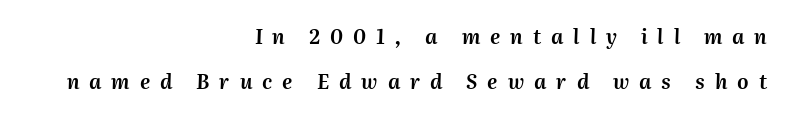
Q: Is the text italic (slanted)? A: Yes, it leans right by about 2 degrees.
Q: Is the text underlined? A: No.
Q: How is the paragraph aligned? A: Right-aligned.
Q: Is the spacing between letters normal or unusually wide? A: Unusually wide.
Q: Is the spacing between lines tight, normal or loose? A: Loose.
